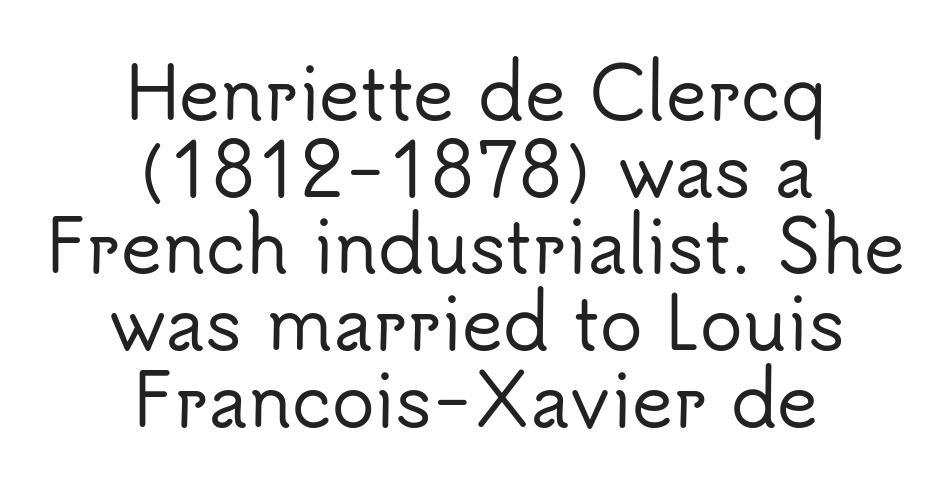
The zone under the glyphs is completely vacant. Compared with a flush-left layout, this one balances lines on the center instead. The horizontal fit of the characters is conventional and even. Each letter's strokes conclude bluntly, with no projecting serifs. Looks like regular typesetting: each glyph gets only the width it needs.
